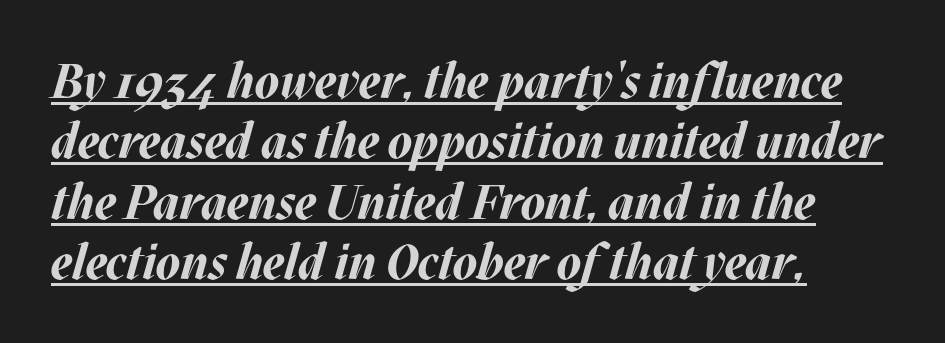
The image shows 49 px bold type, italic (leaning right); set left-aligned, line spacing 1.23x, normal letter spacing, underlined; medium stroke contrast and a large x-height.
